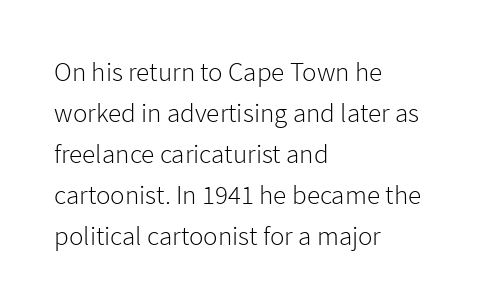
Q: Is the text bold? A: No.
Q: Is the text italic (slanted)? A: No, it is upright.
Q: Is the text underlined? A: No.
Q: How is the paragraph aligned? A: Left-aligned.
Q: Is the spacing between letters normal or unusually wide? A: Normal.
Q: Is the spacing between lines tight, normal or loose? A: Normal.
